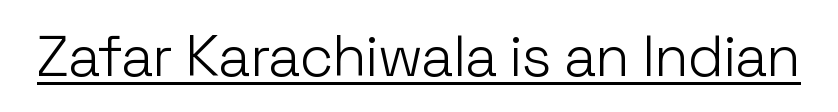
The letters advance in unequal steps, a hallmark of proportional type. To sum up the face: it is a sans, with no serifs. The letterforms sit at book weight or below. A continuous stroke trails under the words, as in a hyperlink. If you drew a line through each stem, it would be perfectly vertical. Inter-character spacing is left at the font's built-in metrics.
